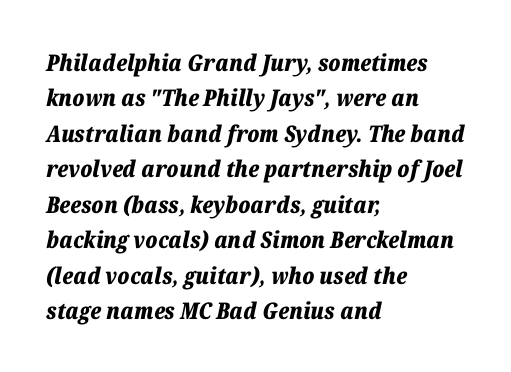
Q: Is the text bold? A: Yes.
Q: Is the text italic (slanted)? A: Yes, it leans right by about 12 degrees.
Q: Is the text underlined? A: No.
Q: How is the paragraph aligned? A: Left-aligned.
Q: Is the spacing between letters normal or unusually wide? A: Normal.
Q: Is the spacing between lines tight, normal or loose? A: Normal.
